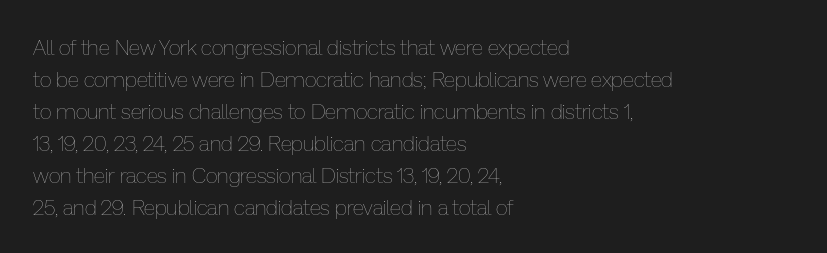
The image shows 21 px text type, upright; set left-aligned, normal line spacing (1.52x), normal letter spacing, not underlined.
